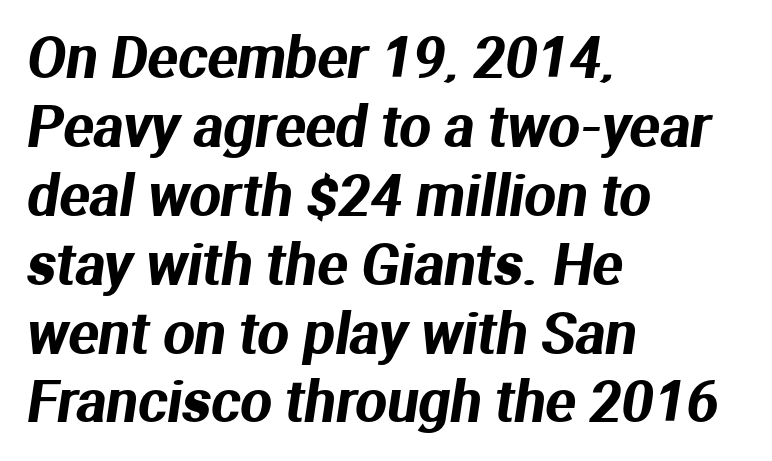
The image shows 56 px sans-serif type; set left-aligned, line spacing 1.23x, normal letter spacing, not underlined; medium stroke contrast and a medium x-height.
